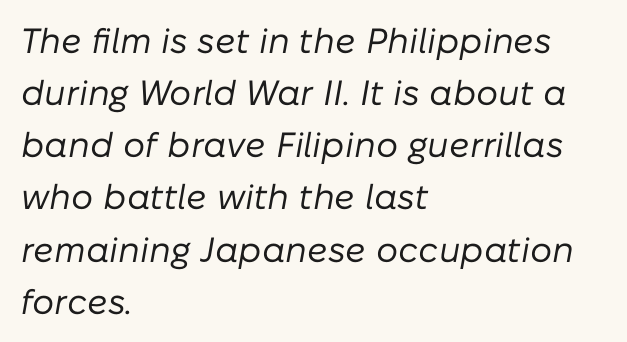
{"italic": "yes", "lean": "right", "slant_degrees": 10, "bold": "no", "weight": "regular", "width": "normal", "stroke_contrast": "low", "x_height": "medium", "monospaced": "no", "underline": "no", "align": "left", "line_spacing": "normal", "line_spacing_ratio": 1.49, "letter_spacing": "normal", "letter_spacing_em": 0.0, "glyph_px": 35}
